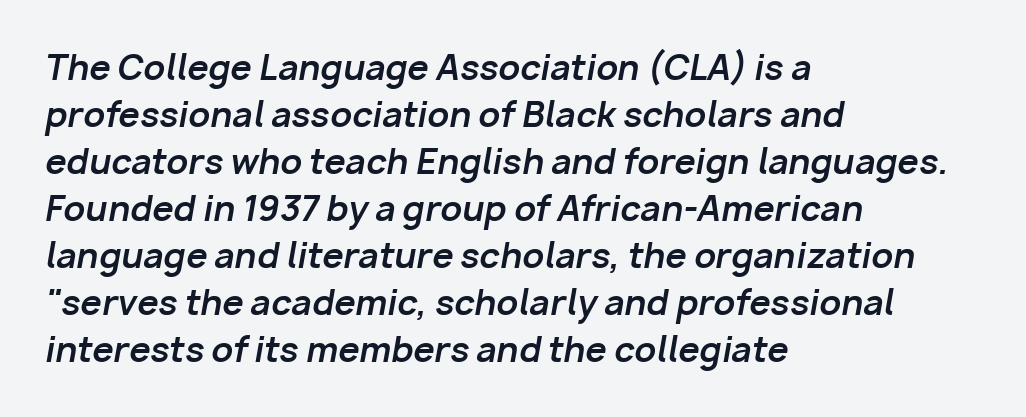
Students, note that the glyphs here touch the page at normal intervals. A classic flush-left, rag-right setting is used for this passage. Observe the lean: these are italic letterforms. A bare baseline throughout the passage. The characters look thick and weighty, a clear bold. Do the characters align in a grid? No, the font is proportional.
